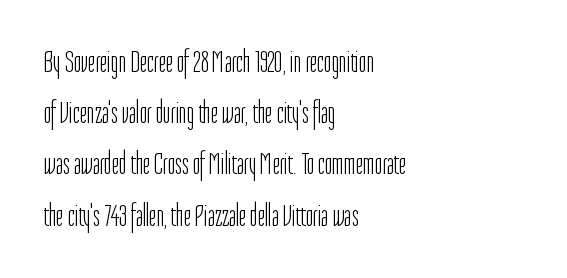
The image shows 32 px light, condensed sans-serif type, upright; set left-aligned, normal line spacing (1.6x), normal letter spacing, not underlined; low stroke contrast and a medium x-height.
